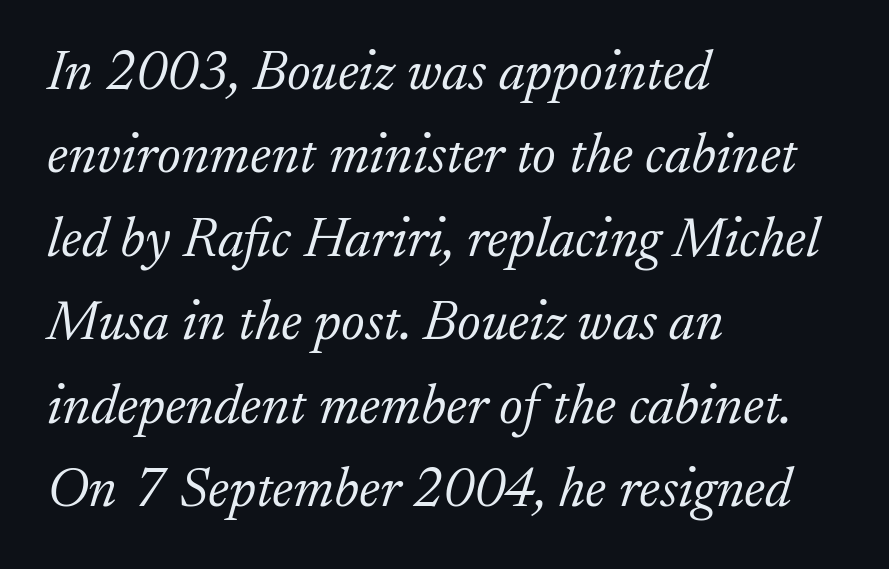
Note the varied advance widths — an 'i' is clearly narrower than an 'm'. The letterforms sit shoulder to shoulder at normal distance. Ink coverage per letter is moderate at most. In terms of leading, this rendering sits right in the middle. The axis of the letterforms is tilted away from vertical.
